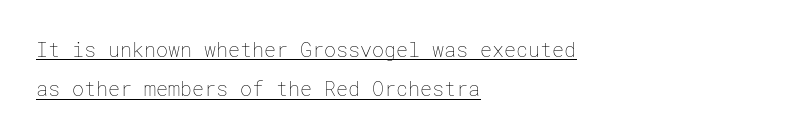
If you measured baseline to baseline, you'd find a long distance. Glyph-to-glyph distance matches everyday printed text. The paragraph has a hard left edge and a soft right edge. Posture: upright roman. A typographer would call this underscored text. A quiet, ordinary-to-light weight characterises the typeface.
